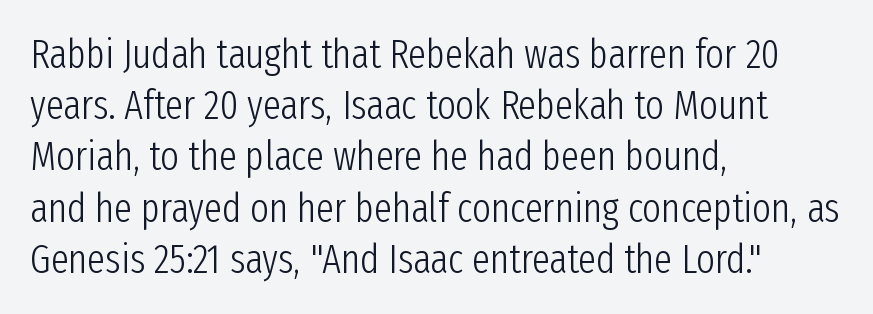
The image shows 40 px light, condensed sans-serif type, upright; set left-aligned, normal line spacing (1.28x), normal letter spacing, not underlined; low stroke contrast and a medium x-height.
